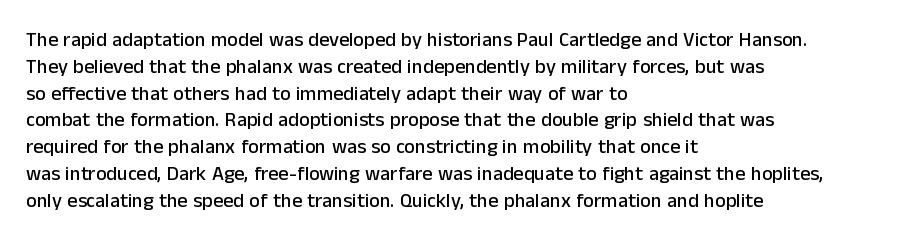
Q: Is the text italic (slanted)? A: No, it is upright.
Q: Is the text underlined? A: No.
Q: How is the paragraph aligned? A: Left-aligned.
Q: Is the spacing between letters normal or unusually wide? A: Normal.
Q: Is the spacing between lines tight, normal or loose? A: Normal.
